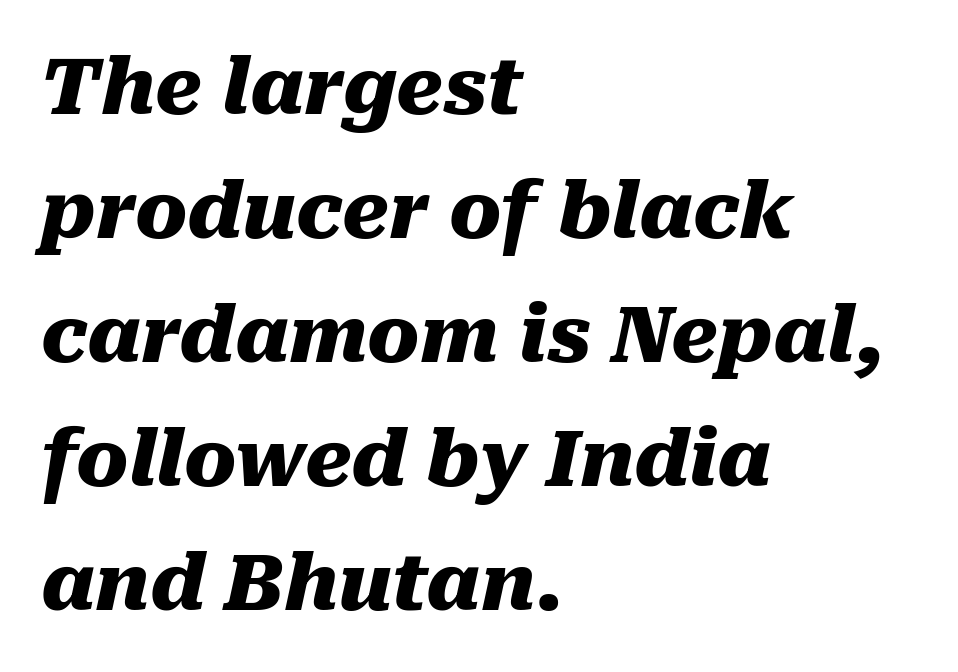
The image shows 78 px heavy type, italic (leaning right); set left-aligned, normal line spacing (1.59x), normal letter spacing, not underlined; medium stroke contrast and a medium x-height.
